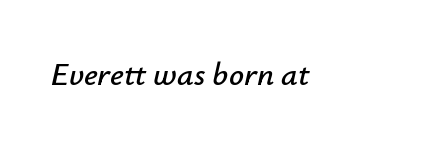
Notice how the stems are inclined rather than vertical — that's the hallmark of italics. Beneath every word, the page is bare. The face used here is rendered with its standard letterfit. The passage shown is typed in a proportional face where columns would drift.
